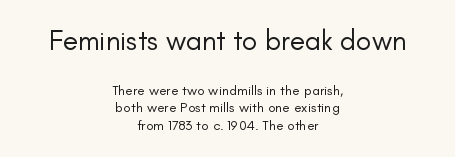
You can tell from the bare stems that sans-serif type was used. The passage shown is not bold in any degree. The words here are not underlined. Two sizes are in play, and the larger belongs to the first block. If you folded the block vertically in half, each line would mirror itself in length. The block of text has a typical density, with ordinary space between rows.
